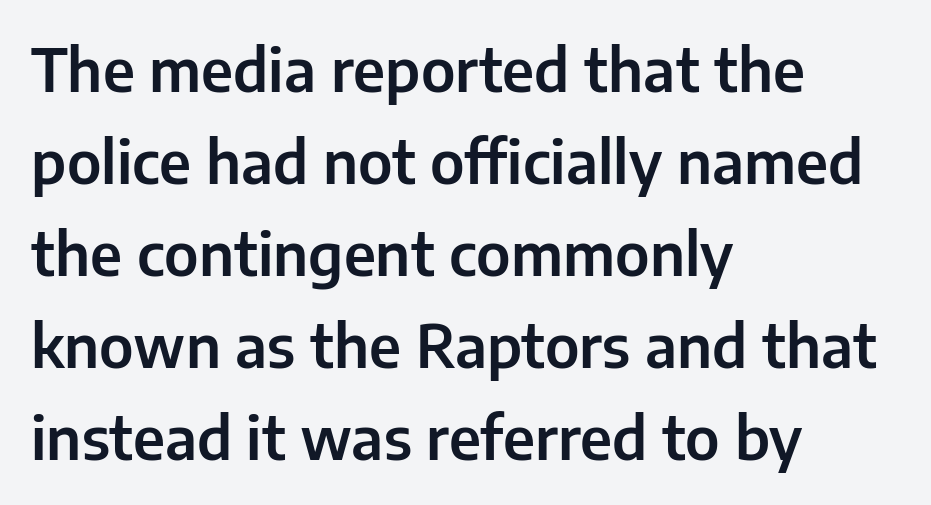
The lettering stays uniformly vertical, giving the passage a roman look. The passage shown stacks its lines at a standard gap. Underlining? Definitely not there. The typesetter chose a ragged-right arrangement here. Here the glyphs are tracked normally, forming tight word shapes. The rendering shows plain stroke endings on the letterforms — a sans-serif design.
